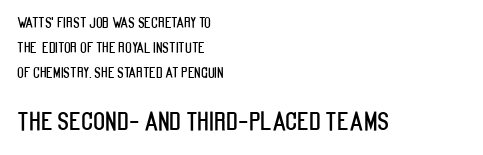
The image shows 25 px text type, upright; set left-aligned, line spacing 1.78x, normal letter spacing, not underlined; the second (bottom) block is 1.79x larger.
